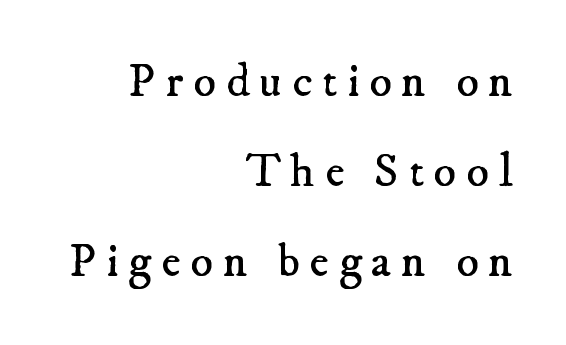
{"serif": "yes", "bold": "no", "weight": "regular", "width": "normal", "stroke_contrast": "low", "x_height": "small", "monospaced": "no", "underline": "no", "align": "right", "line_spacing": "loose", "line_spacing_ratio": 1.91, "letter_spacing": "wide", "letter_spacing_em": 0.21, "glyph_px": 47}
